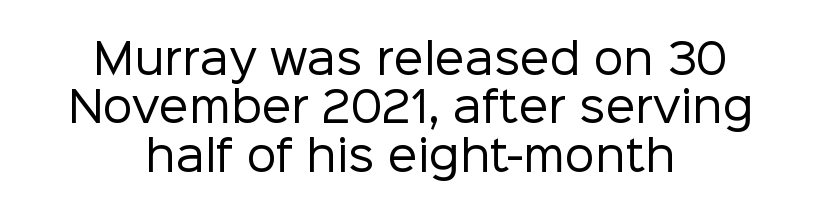
Just letters on the line, the space beneath them empty. Font category for this specimen: sans-serif. Letters have the restrained weight of plain body copy at most. Students, observe: this is what under-led, compact text looks like. These lines are rendered in a variable-pitch font. Tracking here is standard; glyphs follow each other at the usual distance.
